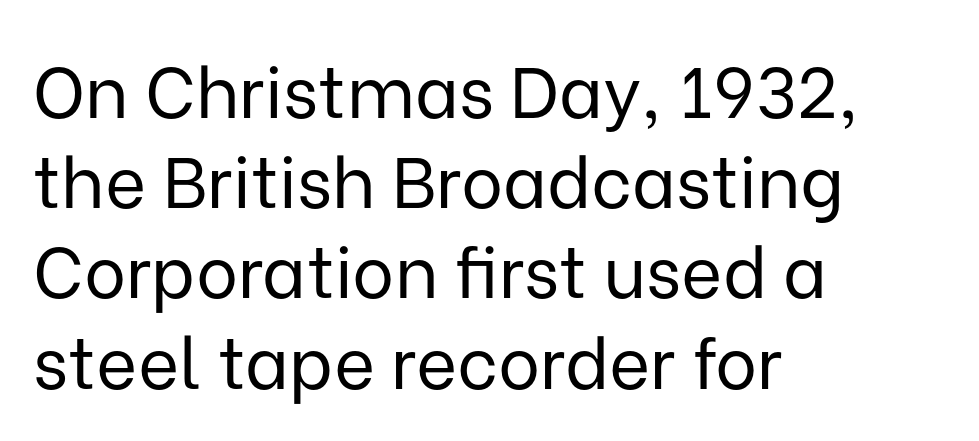
You could not count columns in this text — the font is proportionally spaced. Nothing sits at the stroke ends, so this counts as sans-serif. The designer left line spacing at the default. A light-to-regular cut is what we see here. Ordinary non-slanted type is in use. Check the space under the baseline: it is left empty.
